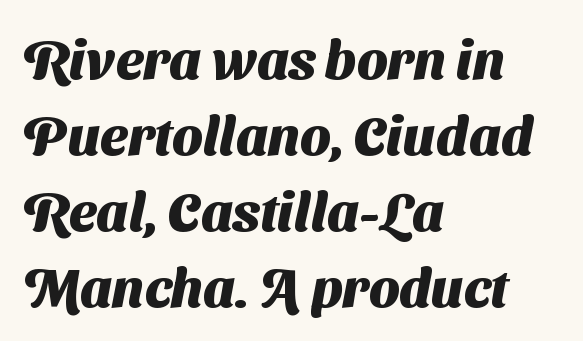
The image shows 54 px heavy sans-serif type; set left-aligned, normal line spacing (1.41x), normal letter spacing, not underlined; medium stroke contrast and a medium x-height.
